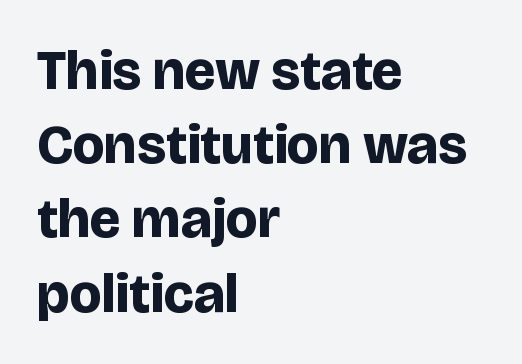
Q: Is the text bold? A: Yes.
Q: Is the text italic (slanted)? A: No, it is upright.
Q: Is the typeface a serif or a sans-serif typeface? A: Sans-serif.
Q: Is the text underlined? A: No.
Q: How is the paragraph aligned? A: Left-aligned.
Q: Is the spacing between letters normal or unusually wide? A: Normal.
Q: Is the spacing between lines tight, normal or loose? A: Normal.
Q: Width (condensed, normal, or wide)? A: Normal.
Q: Stroke contrast? A: Low.
Q: x-height? A: Large.
Q: Monospaced? A: No.
